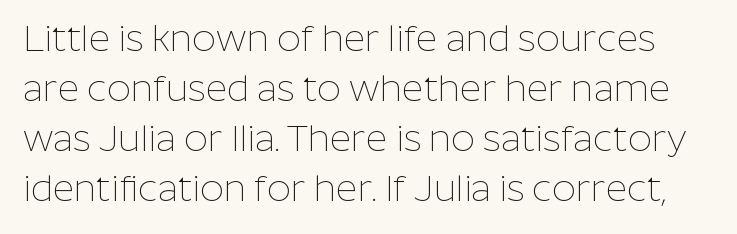
Q: Is the text bold? A: No.
Q: Is the text italic (slanted)? A: No, it is upright.
Q: Is the typeface a serif or a sans-serif typeface? A: Sans-serif.
Q: Is the text underlined? A: No.
Q: Is the spacing between letters normal or unusually wide? A: Normal.
Q: Is the spacing between lines tight, normal or loose? A: Normal.
Q: Width (condensed, normal, or wide)? A: Normal.
Q: Stroke contrast? A: Low.
Q: x-height? A: Medium.
Q: Monospaced? A: No.
